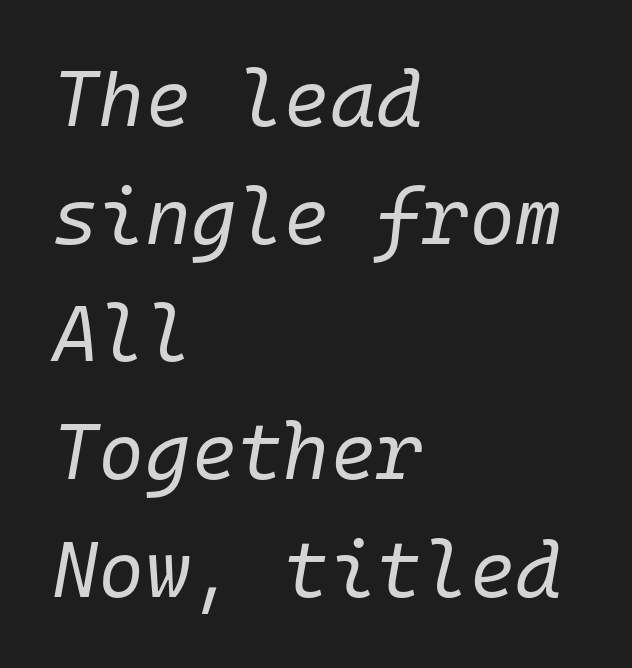
{"italic": "yes", "lean": "right", "slant_degrees": 10, "bold": "no", "weight": "regular", "width": "normal", "stroke_contrast": "low", "x_height": "medium", "monospaced": "yes", "underline": "no", "align": "left", "line_spacing": "normal", "line_spacing_ratio": 1.49, "letter_spacing": "normal", "letter_spacing_em": 0.0, "glyph_px": 79}
